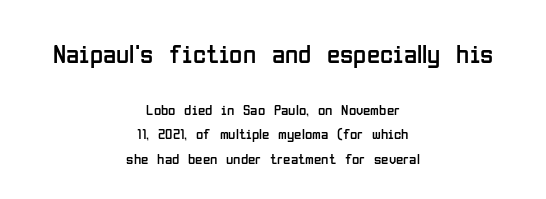
The image shows 27 px text type, upright; set centered, normal line spacing (1.63x), normal letter spacing, not underlined; the first (top) block is 1.8x larger.
